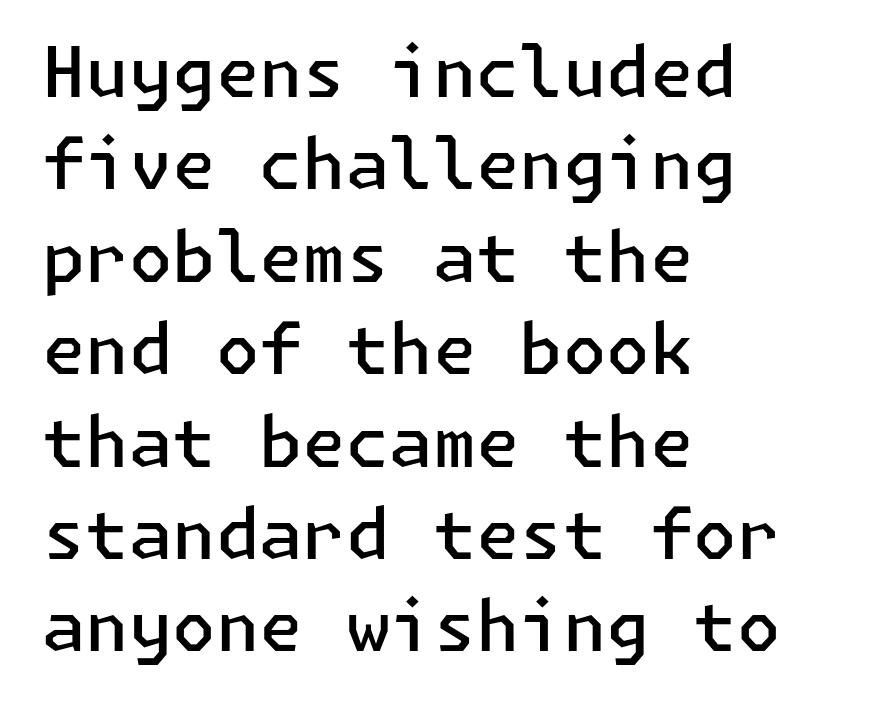
The passage shown is semibold, sitting just below true bold. The vertical gap from one line to the next is medium. Every row of glyphs begins at an identical x-position on the left. Glyph-to-glyph distance matches everyday printed text. Check where the strokes stop: nothing finishes them off — pure sans. When letters stand straight like this, we call the style roman or upright.
